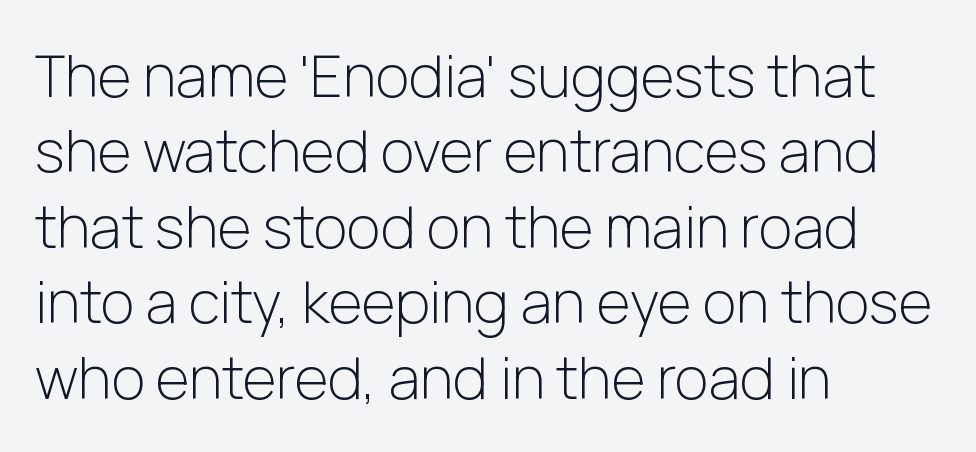
{"serif": "no", "italic": "no", "bold": "no", "weight": "light", "width": "normal", "stroke_contrast": "low", "x_height": "medium", "monospaced": "no", "underline": "no", "align": "left", "line_spacing": "normal", "line_spacing_ratio": 1.3, "letter_spacing": "normal", "letter_spacing_em": 0.0, "glyph_px": 58}
